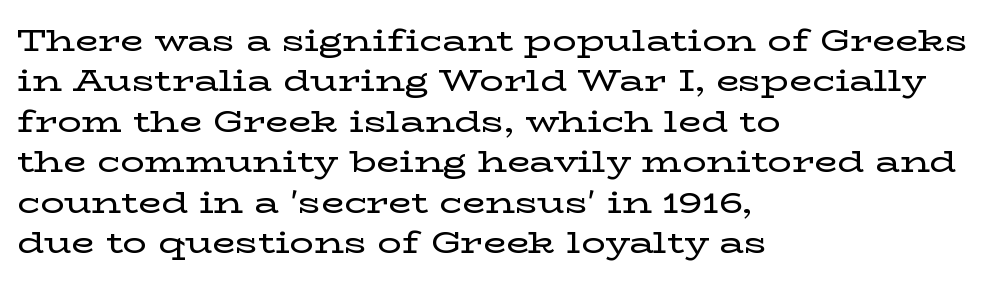
{"serif": "yes", "italic": "no", "width": "wide", "stroke_contrast": "low", "x_height": "medium", "monospaced": "no", "underline": "no", "align": "left", "line_spacing": "normal", "line_spacing_ratio": 1.35, "letter_spacing": "normal", "letter_spacing_em": 0.0, "glyph_px": 30}
